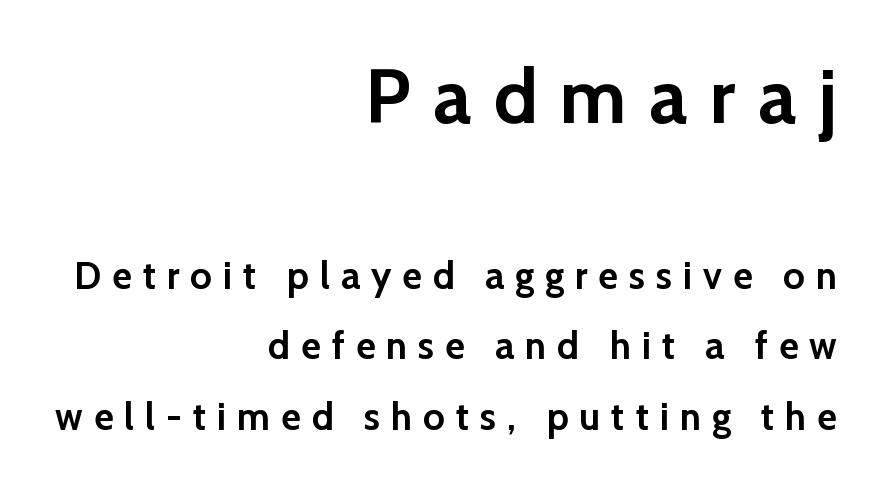
The image shows 77 px semibold sans-serif type, upright; set right-aligned, line spacing 1.85x, unusually wide letter spacing (+0.29 em), not underlined; the first (top) block is 2.03x larger; low stroke contrast and a medium x-height.
